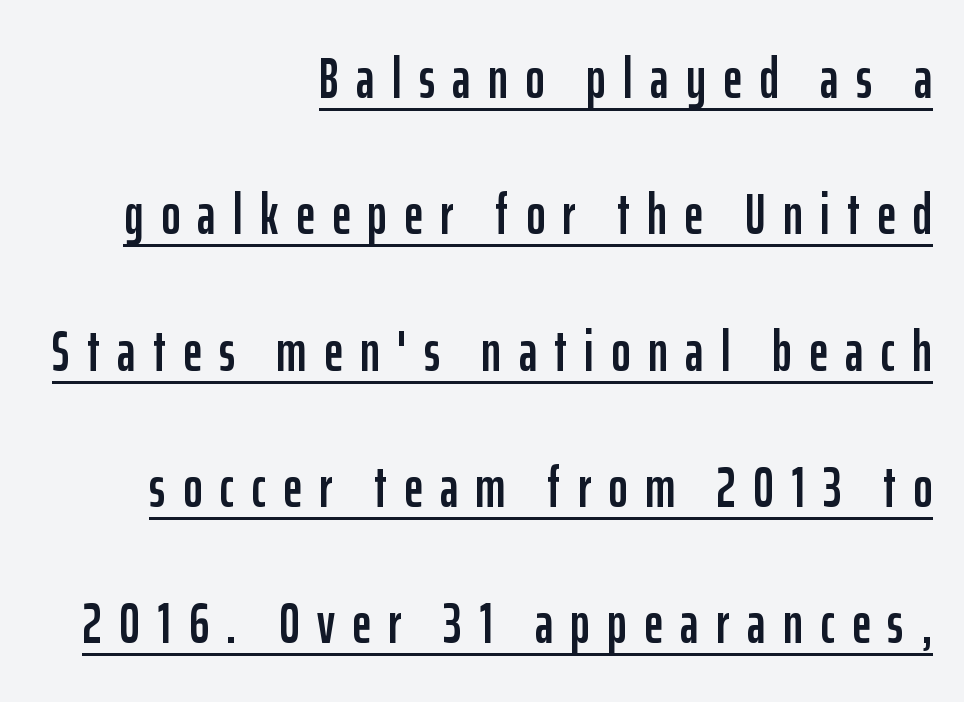
{"serif": "no", "italic": "no", "width": "condensed", "stroke_contrast": "low", "x_height": "medium", "monospaced": "no", "underline": "yes", "align": "right", "line_spacing": "loose", "line_spacing_ratio": 2.35, "letter_spacing": "wide", "letter_spacing_em": 0.3, "glyph_px": 58}
